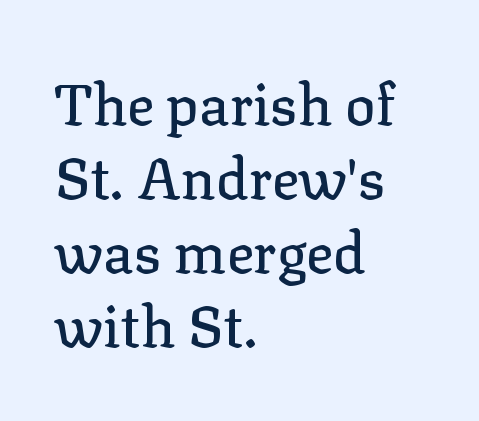
These lines sit exactly where default settings would place them. Serifs: yes, visible at the terminals of the letterforms. Clear beneath every line of the passage. How are the letters spaced? Ordinarily, with no added tracking. Character widths vary here, with narrow letters taking less room than wide ones. Quick note: not italic, upright.
